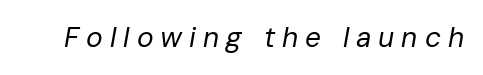
Q: Is the text bold? A: No.
Q: Is the text italic (slanted)? A: Yes, it leans right by about 10 degrees.
Q: Is the text underlined? A: No.
Q: Is the spacing between letters normal or unusually wide? A: Unusually wide.
Q: Width (condensed, normal, or wide)? A: Normal.
Q: Stroke contrast? A: Low.
Q: x-height? A: Medium.
Q: Monospaced? A: No.
